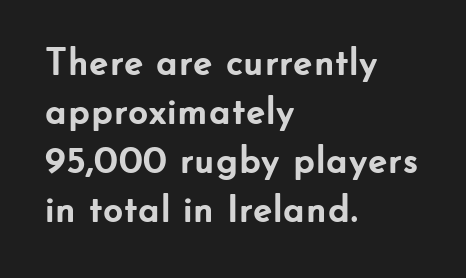
The image shows 39 px semibold sans-serif type, upright; set left-aligned, normal line spacing (1.26x), normal letter spacing, not underlined; low stroke contrast and a small x-height.
